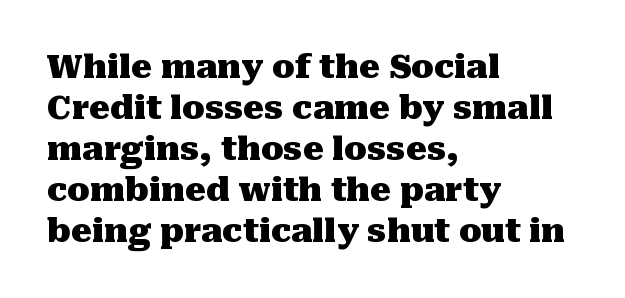
{"serif": "yes", "italic": "no", "bold": "yes", "weight": "heavy", "width": "normal", "stroke_contrast": "medium", "x_height": "medium", "monospaced": "no", "underline": "no", "align": "left", "line_spacing_ratio": 1.24, "letter_spacing": "normal", "letter_spacing_em": 0.0, "glyph_px": 33}
